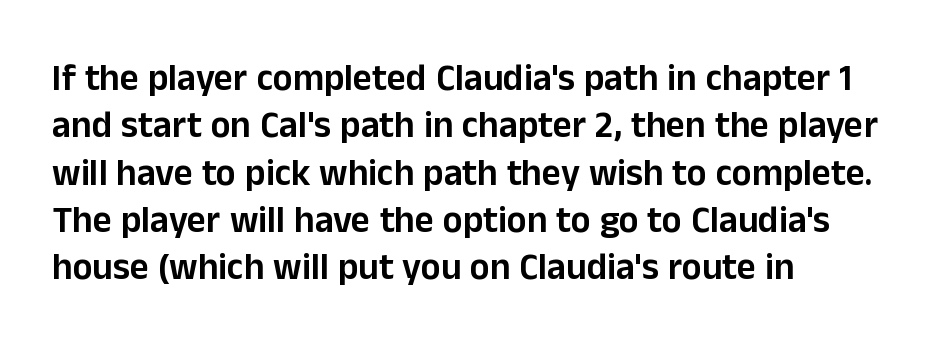
Look at the bottom of the vertical strokes: they stop flat, with no serifs. Spacing verdict: proportional, widths tailored to each character. Successive baselines arrive at the customary interval. Teacher's note: observe the even left margin — that is flush-left alignment. Type without underlining. This sample uses an upright cut, with every glyph sitting square on the baseline.
